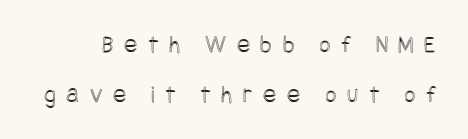
The image shows 25 px text type, upright; set loose line spacing (2.0x), unusually wide letter spacing (+0.42 em), not underlined.
